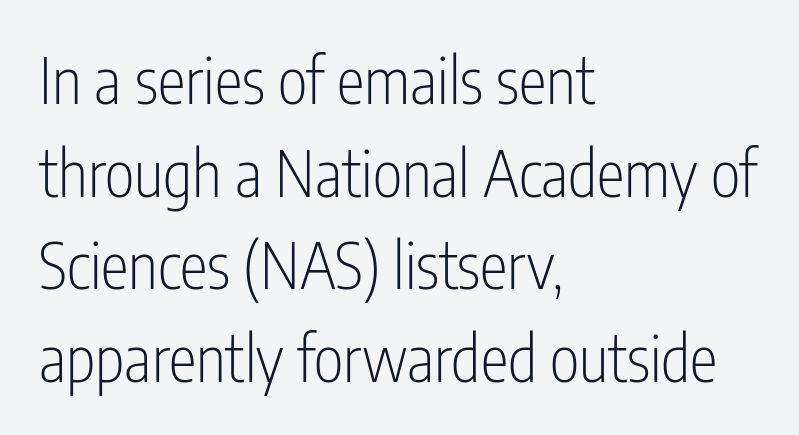
The passage shown has conventional tracking throughout. The rows are spaced the way most documents space them. Is the stroke heavy? The answer is a plain regular-or-lighter. Horizontally, the lines are justified to the leading edge only.
